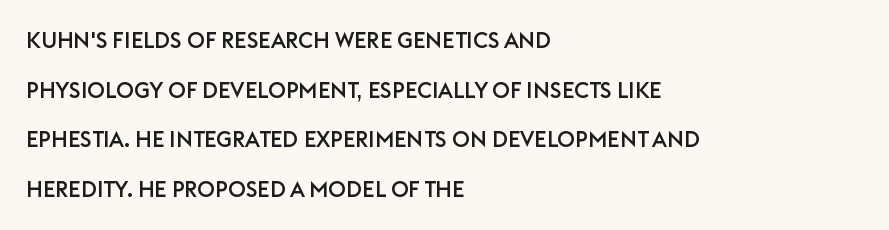
{"italic": "no", "underline": "no", "align": "left", "line_spacing": "loose", "line_spacing_ratio": 2.26, "letter_spacing": "normal", "letter_spacing_em": 0.0, "glyph_px": 22}
